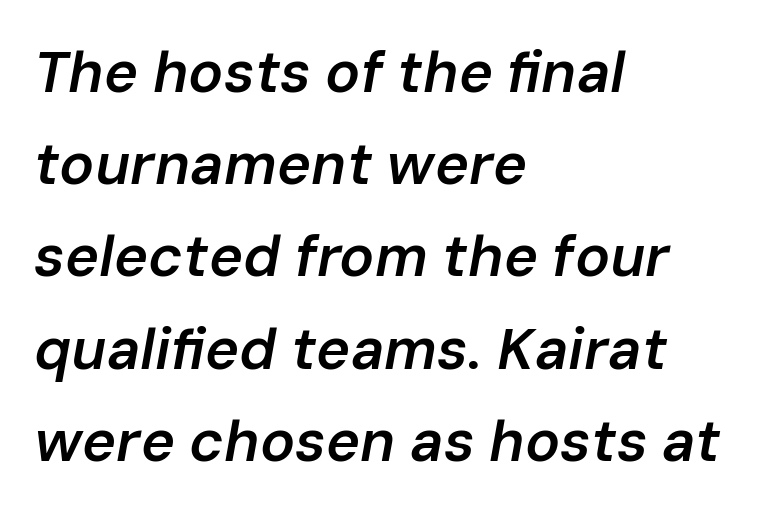
Q: Is the text bold? A: Semi-bold.
Q: Is the text italic (slanted)? A: Yes, it leans right by about 10 degrees.
Q: Is the text underlined? A: No.
Q: How is the paragraph aligned? A: Left-aligned.
Q: Is the spacing between letters normal or unusually wide? A: Normal.
Q: Is the spacing between lines tight, normal or loose? A: Normal.
Q: Width (condensed, normal, or wide)? A: Normal.
Q: Stroke contrast? A: Low.
Q: x-height? A: Medium.
Q: Monospaced? A: No.
